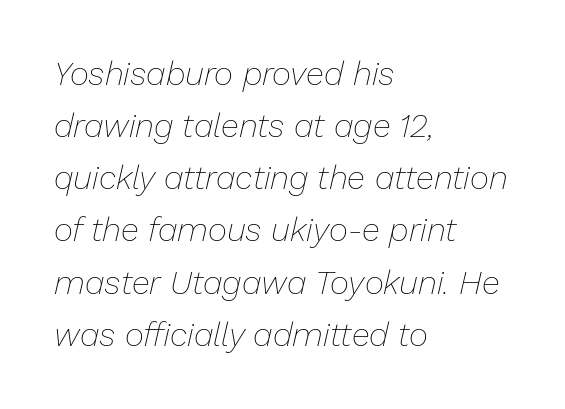
Q: Is the text bold? A: No.
Q: Is the text italic (slanted)? A: Yes, it leans right by about 13 degrees.
Q: Is the text underlined? A: No.
Q: How is the paragraph aligned? A: Left-aligned.
Q: Is the spacing between letters normal or unusually wide? A: Normal.
Q: Is the spacing between lines tight, normal or loose? A: Normal.
Q: Width (condensed, normal, or wide)? A: Normal.
Q: Stroke contrast? A: Low.
Q: x-height? A: Medium.
Q: Monospaced? A: No.
